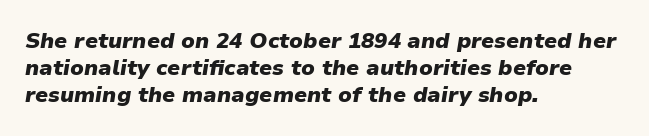
The image shows 22 px bold type, italic (leaning right); set left-aligned, line spacing 1.23x, normal letter spacing, not underlined.
